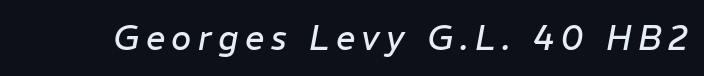
The image shows 34 px regular-weight type, italic (leaning right); set not underlined; low stroke contrast and a medium x-height.
